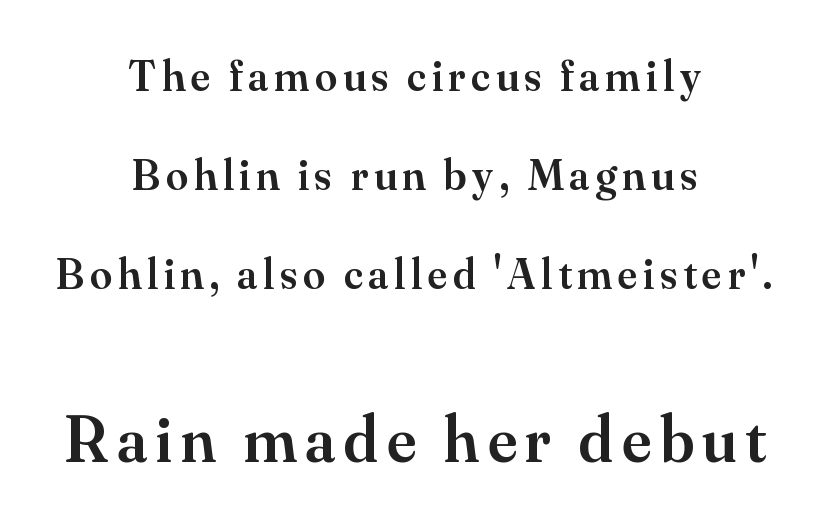
A serif font was chosen for this passage. The specimen omits any rule beneath the text block's lines. You could fit nearly another row in the gap between these rows. Moderately thickened strokes mark this as semibold type. Neither beginnings nor endings align; midpoints do.
